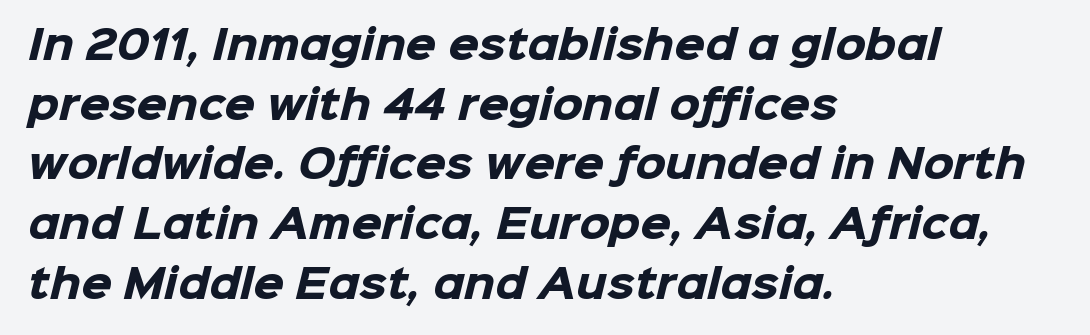
Q: Is the text bold? A: Yes.
Q: Is the typeface a serif or a sans-serif typeface? A: Sans-serif.
Q: Is the text underlined? A: No.
Q: How is the paragraph aligned? A: Left-aligned.
Q: Is the spacing between letters normal or unusually wide? A: Normal.
Q: Is the spacing between lines tight, normal or loose? A: Normal.
Q: Width (condensed, normal, or wide)? A: Normal.
Q: Stroke contrast? A: Low.
Q: x-height? A: Medium.
Q: Monospaced? A: No.
